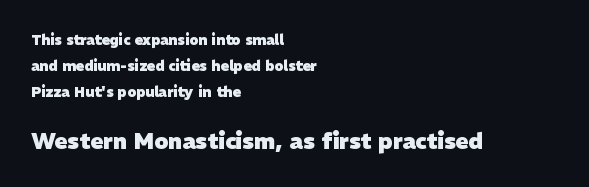
Q: Is the text bold? A: Yes.
Q: Is the text underlined? A: No.
Q: How is the paragraph aligned? A: Left-aligned.
Q: Is the spacing between letters normal or unusually wide? A: Normal.
Q: Which block of text is set in a larger size, the first (top) or the second (bottom)? A: The second (bottom) one.
